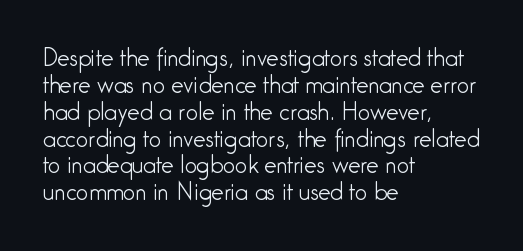
{"italic": "no", "bold": "no", "underline": "no", "align": "left", "line_spacing_ratio": 1.22, "letter_spacing": "normal", "letter_spacing_em": 0.0, "glyph_px": 22}
